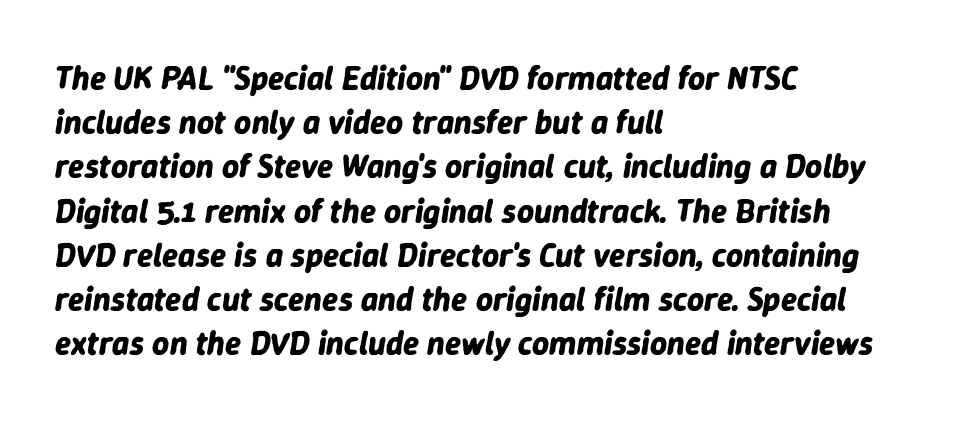
Q: Is the text bold? A: Yes.
Q: Is the text italic (slanted)? A: Yes, it leans right by about 9 degrees.
Q: Is the text underlined? A: No.
Q: How is the paragraph aligned? A: Left-aligned.
Q: Is the spacing between letters normal or unusually wide? A: Normal.
Q: Is the spacing between lines tight, normal or loose? A: Normal.
Q: Width (condensed, normal, or wide)? A: Normal.
Q: Stroke contrast? A: Low.
Q: x-height? A: Medium.
Q: Monospaced? A: No.
